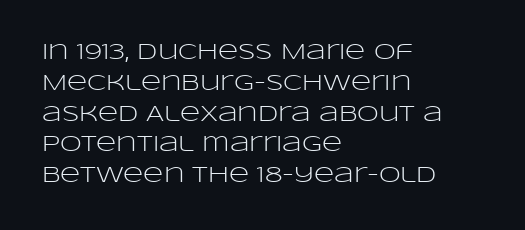
Q: Is the text bold? A: No.
Q: Is the text italic (slanted)? A: No, it is upright.
Q: Is the text underlined? A: No.
Q: How is the paragraph aligned? A: Left-aligned.
Q: Is the spacing between letters normal or unusually wide? A: Normal.
Q: Is the spacing between lines tight, normal or loose? A: Normal.
